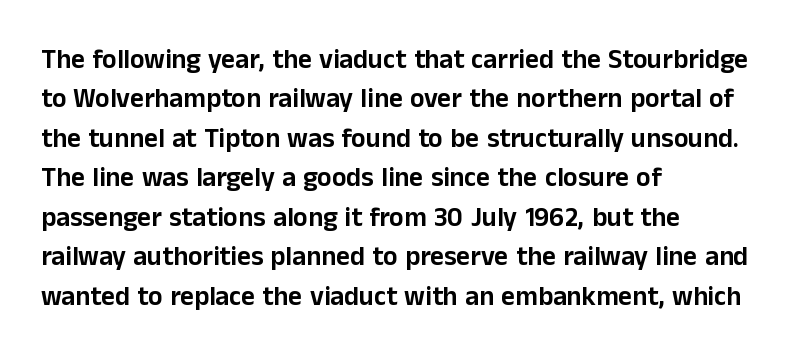
The image shows 27 px text type, upright; set left-aligned, normal line spacing (1.46x), normal letter spacing, not underlined.
